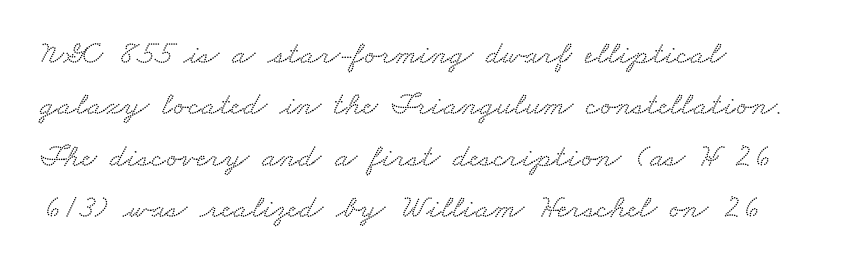
The image shows 33 px wide type; set left-aligned, normal line spacing (1.56x), normal letter spacing, not underlined; low stroke contrast and a small x-height.
